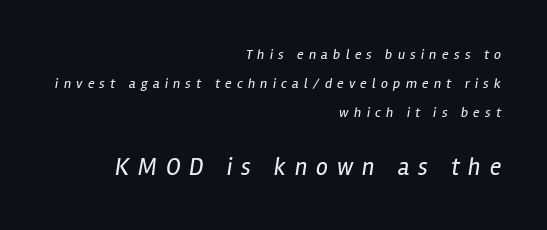
Q: Is the text bold? A: No.
Q: Is the text italic (slanted)? A: Yes, it leans right by about 12 degrees.
Q: Is the text underlined? A: No.
Q: How is the paragraph aligned? A: Right-aligned.
Q: Is the spacing between letters normal or unusually wide? A: Unusually wide.
Q: Is the spacing between lines tight, normal or loose? A: Loose.
Q: Which block of text is set in a larger size, the first (top) or the second (bottom)? A: The second (bottom) one.
